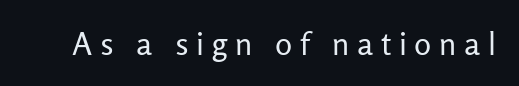
Inter-character spacing is expanded well beyond the font's built-in metrics. The rendering shows plain stroke endings on the letterforms — a sans-serif design. When letters stand straight like this, we call the style roman or upright. The typesetting does not lean heavy: it is not bold.
